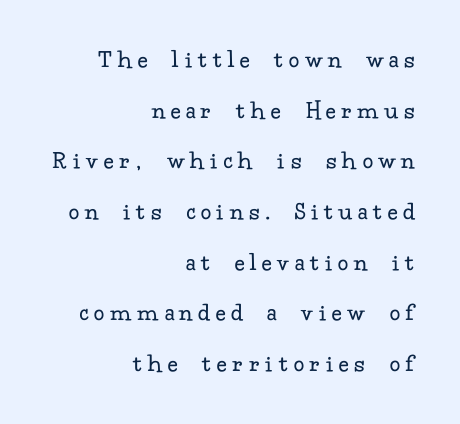
Q: Is the text bold? A: No.
Q: Is the text italic (slanted)? A: No, it is upright.
Q: Is the text underlined? A: No.
Q: How is the paragraph aligned? A: Right-aligned.
Q: Is the spacing between letters normal or unusually wide? A: Unusually wide.
Q: Is the spacing between lines tight, normal or loose? A: Loose.
